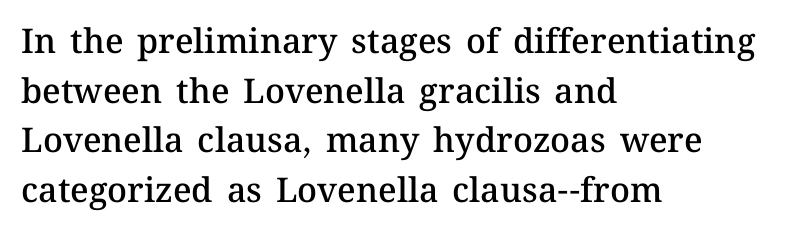
{"italic": "no", "bold": "semi", "weight": "semibold", "width": "normal", "stroke_contrast": "medium", "x_height": "medium", "monospaced": "no", "underline": "no", "align": "left", "line_spacing": "normal", "line_spacing_ratio": 1.46, "letter_spacing": "normal", "letter_spacing_em": 0.0, "glyph_px": 34}
